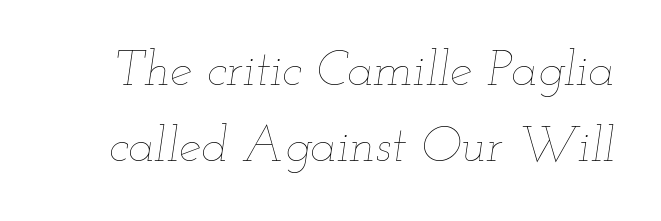
The image shows 50 px thin, wide type, italic (leaning right); set normal line spacing (1.52x), normal letter spacing, not underlined; low stroke contrast and a small x-height.
